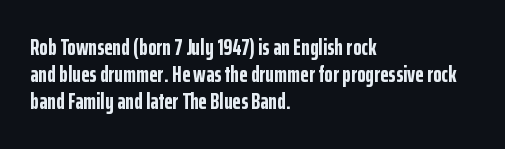
{"italic": "no", "bold": "yes", "underline": "no", "align": "left", "line_spacing_ratio": 1.22, "letter_spacing": "normal", "letter_spacing_em": 0.0, "glyph_px": 22}
